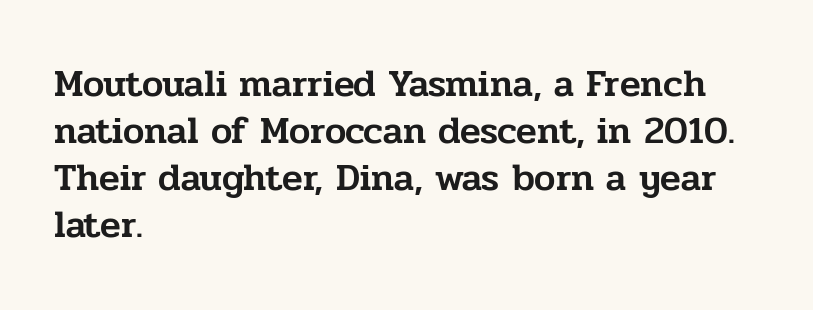
{"serif": "yes", "italic": "no", "width": "normal", "stroke_contrast": "low", "x_height": "medium", "monospaced": "no", "underline": "no", "align": "left", "line_spacing_ratio": 1.24, "letter_spacing": "normal", "letter_spacing_em": 0.0, "glyph_px": 38}
